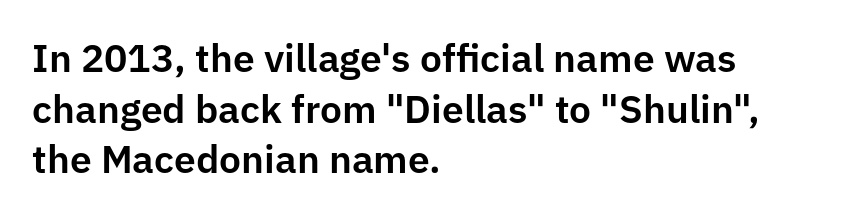
Q: Is the text italic (slanted)? A: No, it is upright.
Q: Is the typeface a serif or a sans-serif typeface? A: Sans-serif.
Q: Is the text underlined? A: No.
Q: How is the paragraph aligned? A: Left-aligned.
Q: Is the spacing between letters normal or unusually wide? A: Normal.
Q: Is the spacing between lines tight, normal or loose? A: Normal.
Q: Width (condensed, normal, or wide)? A: Normal.
Q: Stroke contrast? A: Low.
Q: x-height? A: Medium.
Q: Monospaced? A: No.
